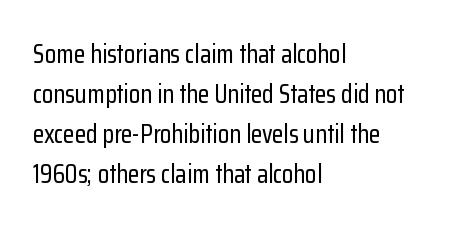
Descender tails drop into unmarked territory. Each word holds together tightly as a unit, with standard inter-letter gaps. Style check: upright. A student would call this left alignment; a typographer would say flush left, rag right. If you measured baseline to baseline, you'd find a middling distance.
